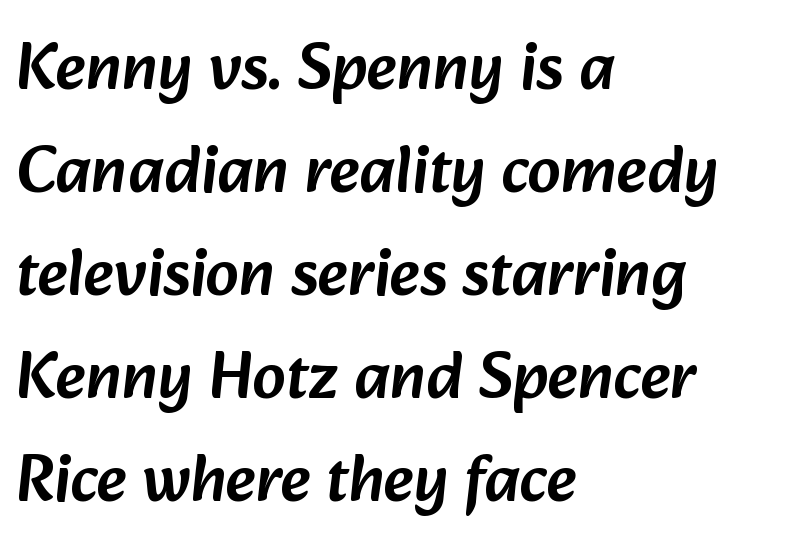
The image shows 66 px sans-serif type; set left-aligned, normal line spacing (1.56x), normal letter spacing, not underlined; low stroke contrast and a medium x-height.
